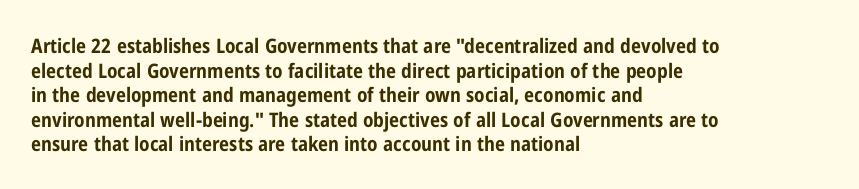
The image shows 20 px bold type, upright; set left-aligned, line spacing 1.23x, normal letter spacing, not underlined.
